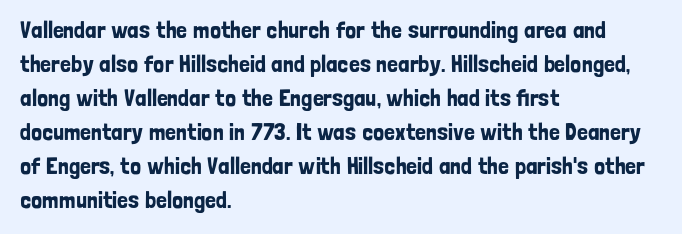
The image shows 24 px text type, upright; set left-aligned, normal line spacing (1.42x), normal letter spacing, not underlined.
